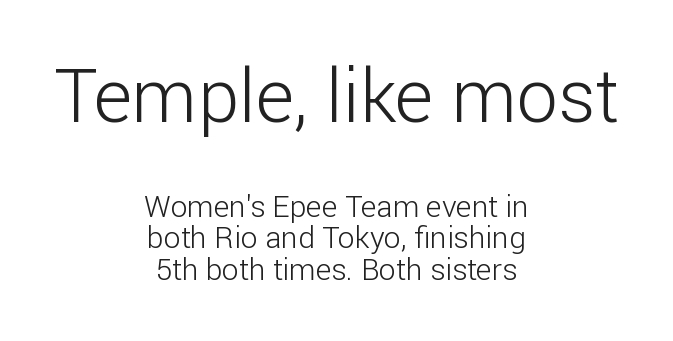
Q: Is the text bold? A: No.
Q: Is the text italic (slanted)? A: No, it is upright.
Q: Is the typeface a serif or a sans-serif typeface? A: Sans-serif.
Q: Is the text underlined? A: No.
Q: How is the paragraph aligned? A: Centered.
Q: Is the spacing between letters normal or unusually wide? A: Normal.
Q: Is the spacing between lines tight, normal or loose? A: Tight.
Q: Which block of text is set in a larger size, the first (top) or the second (bottom)? A: The first (top) one.
Q: Width (condensed, normal, or wide)? A: Normal.
Q: Stroke contrast? A: Low.
Q: x-height? A: Medium.
Q: Monospaced? A: No.
